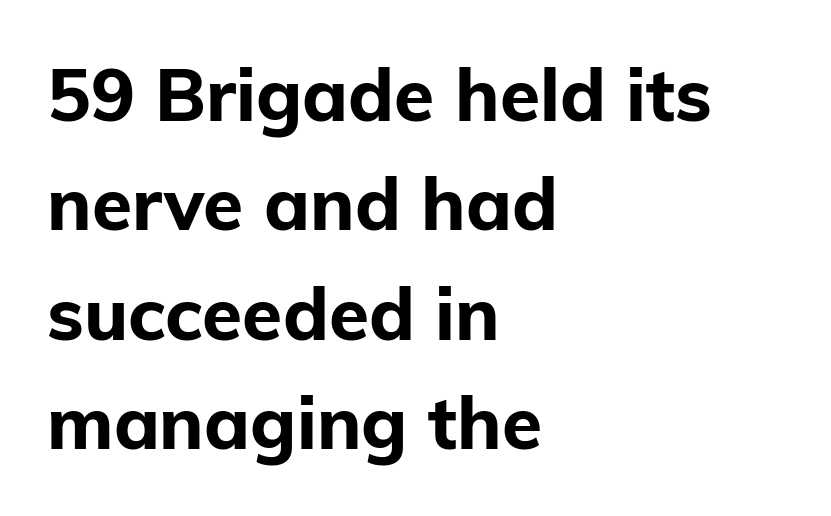
Q: Is the text bold? A: Yes.
Q: Is the text italic (slanted)? A: No, it is upright.
Q: Is the typeface a serif or a sans-serif typeface? A: Sans-serif.
Q: Is the text underlined? A: No.
Q: How is the paragraph aligned? A: Left-aligned.
Q: Is the spacing between letters normal or unusually wide? A: Normal.
Q: Is the spacing between lines tight, normal or loose? A: Normal.
Q: Width (condensed, normal, or wide)? A: Normal.
Q: Stroke contrast? A: Low.
Q: x-height? A: Medium.
Q: Monospaced? A: No.
